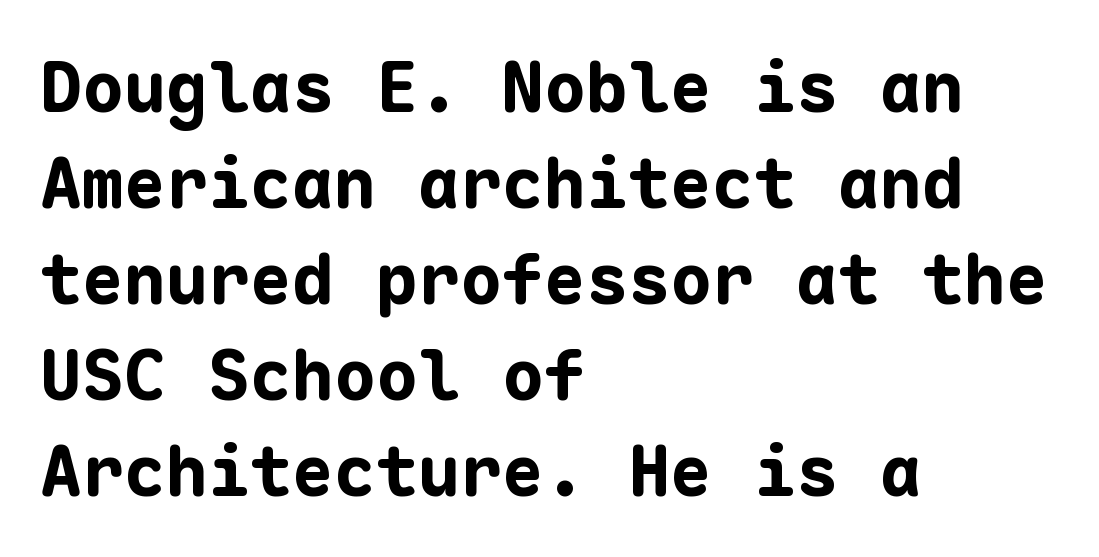
The image shows 70 px bold sans-serif type, upright, monospaced; set left-aligned, normal line spacing (1.37x), normal letter spacing, not underlined; low stroke contrast and a medium x-height.
